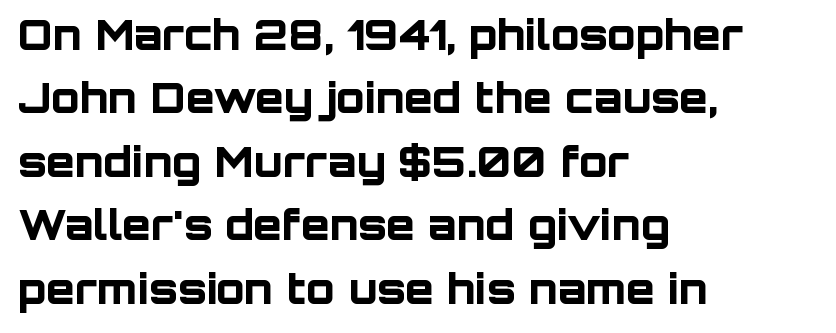
Q: Is the text bold? A: Yes.
Q: Is the text italic (slanted)? A: No, it is upright.
Q: Is the typeface a serif or a sans-serif typeface? A: Sans-serif.
Q: Is the text underlined? A: No.
Q: How is the paragraph aligned? A: Left-aligned.
Q: Is the spacing between letters normal or unusually wide? A: Normal.
Q: Is the spacing between lines tight, normal or loose? A: Normal.
Q: Width (condensed, normal, or wide)? A: Normal.
Q: Stroke contrast? A: Low.
Q: x-height? A: Large.
Q: Monospaced? A: No.
